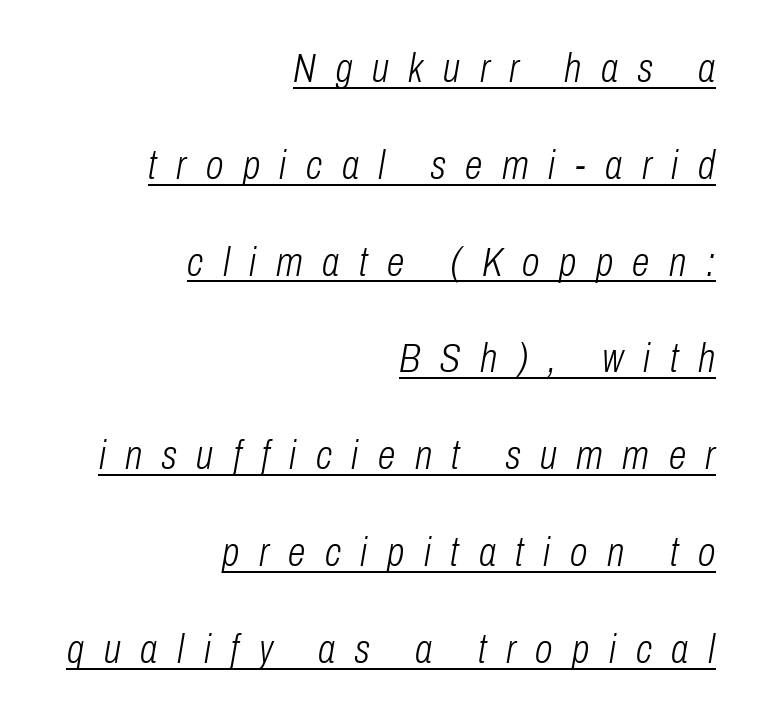
{"italic": "yes", "lean": "right", "slant_degrees": 10, "bold": "no", "weight": "light", "width": "condensed", "stroke_contrast": "low", "x_height": "medium", "monospaced": "no", "underline": "yes", "align": "right", "line_spacing": "loose", "line_spacing_ratio": 2.42, "letter_spacing": "wide", "letter_spacing_em": 0.49, "glyph_px": 40}
